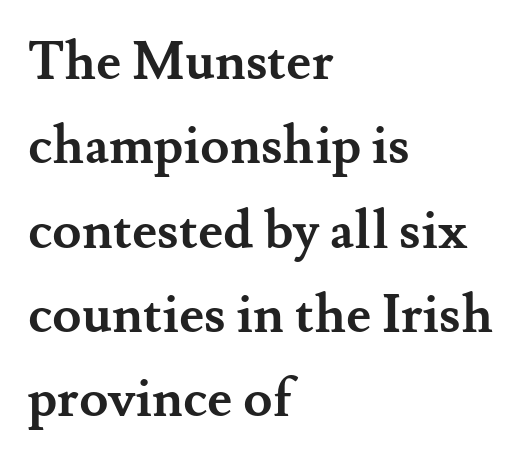
{"serif": "yes", "italic": "no", "bold": "yes", "weight": "semibold", "width": "normal", "stroke_contrast": "medium", "x_height": "small", "monospaced": "no", "underline": "no", "align": "left", "line_spacing": "normal", "line_spacing_ratio": 1.59, "letter_spacing": "normal", "letter_spacing_em": 0.0, "glyph_px": 53}
